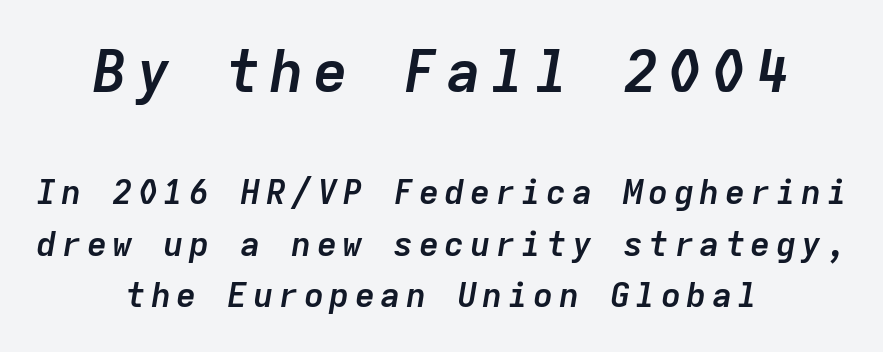
Each row of text sits above clean, open space. The designer left line spacing at the default. What weight is shown? A full bold with thick strokes. The passage shown is typed in a monospace face where columns stay perfectly aligned. Style check: oblique.
